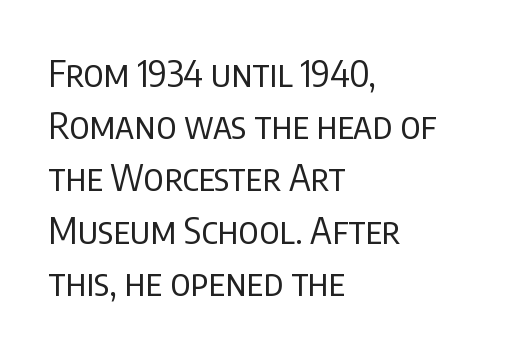
Compared with typical paragraphs, the rows here are spaced about the same. Spacing verdict: proportional, widths tailored to each character. Typographically, this falls in the sans-serif category. Left-aligned paragraph, ragged on the right. Glyph-to-glyph distance matches everyday printed text. The typeface has the unassuming heft of standard copy or less.
